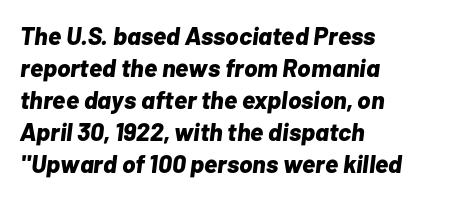
Q: Is the text bold? A: Yes.
Q: Is the text italic (slanted)? A: Yes, it leans right by about 7 degrees.
Q: Is the text underlined? A: No.
Q: How is the paragraph aligned? A: Left-aligned.
Q: Is the spacing between letters normal or unusually wide? A: Normal.
Q: Is the spacing between lines tight, normal or loose? A: Normal.
